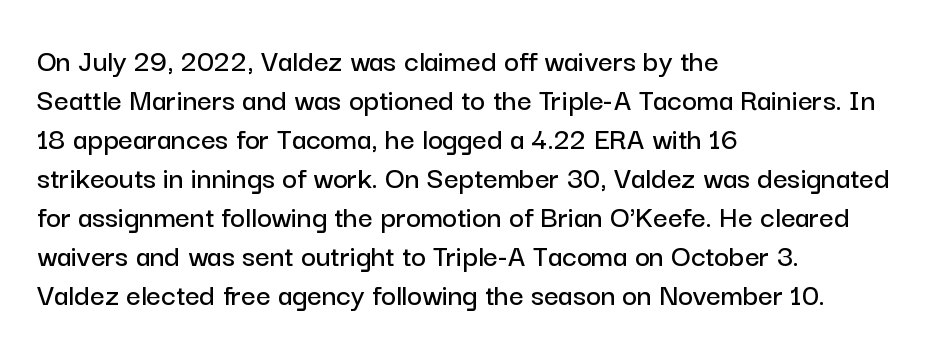
The image shows 32 px sans-serif type, upright; set left-aligned, line spacing 1.22x, normal letter spacing, not underlined; low stroke contrast and a medium x-height.
